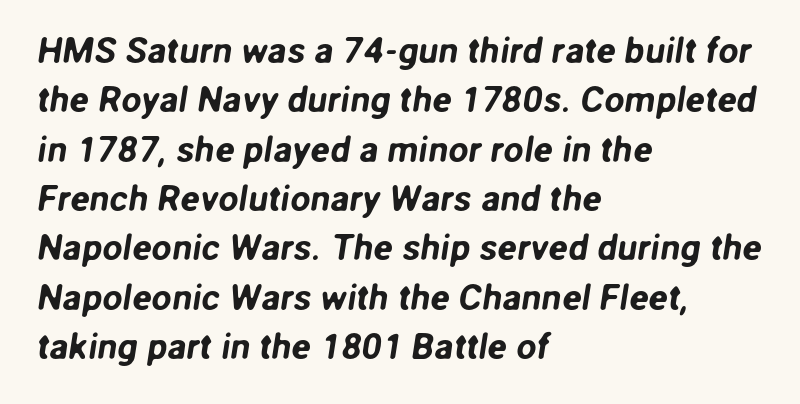
{"serif": "no", "width": "normal", "stroke_contrast": "low", "x_height": "medium", "monospaced": "no", "underline": "no", "align": "left", "line_spacing": "normal", "line_spacing_ratio": 1.37, "letter_spacing": "normal", "letter_spacing_em": 0.0, "glyph_px": 36}
